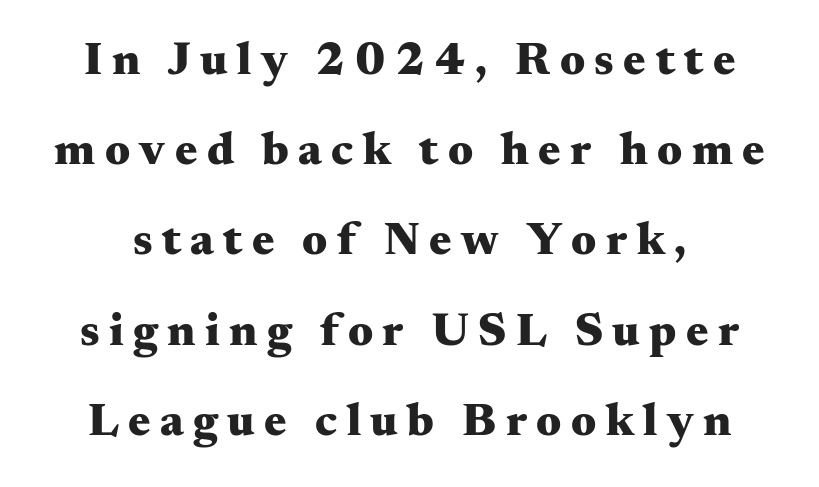
Each row of text sits above clean, open space. The letters carry serifs — small finishing strokes at the ends of their stems. The line texture is sparse and dotted thanks to wide tracking. Bold? Absolutely — the strokes are thick and heavy.
